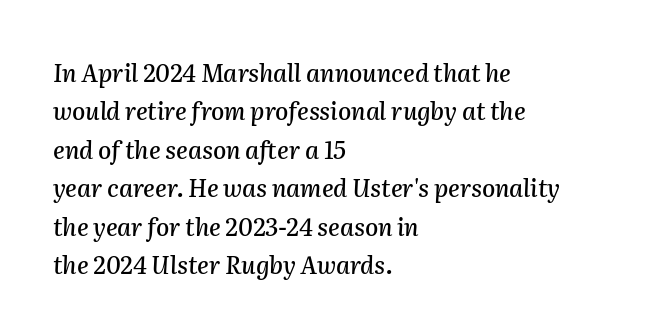
{"italic": "yes", "lean": "right", "slant_degrees": 2, "underline": "no", "align": "left", "line_spacing": "normal", "line_spacing_ratio": 1.6, "letter_spacing": "normal", "letter_spacing_em": 0.0, "glyph_px": 24}
